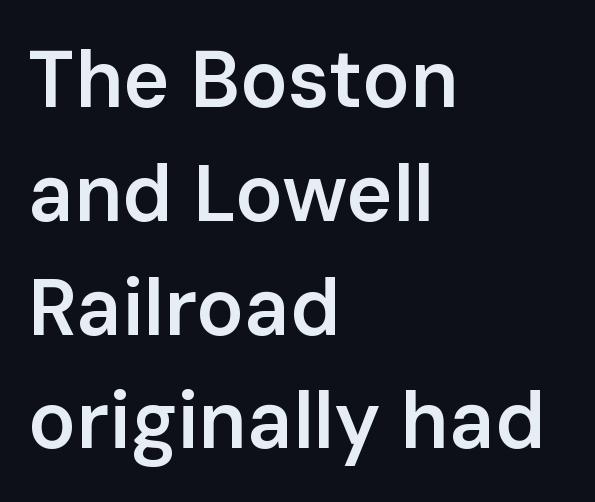
Q: Is the text bold? A: Semi-bold.
Q: Is the text italic (slanted)? A: No, it is upright.
Q: Is the typeface a serif or a sans-serif typeface? A: Sans-serif.
Q: Is the text underlined? A: No.
Q: How is the paragraph aligned? A: Left-aligned.
Q: Is the spacing between letters normal or unusually wide? A: Normal.
Q: Is the spacing between lines tight, normal or loose? A: Normal.
Q: Width (condensed, normal, or wide)? A: Normal.
Q: Stroke contrast? A: Low.
Q: x-height? A: Medium.
Q: Monospaced? A: No.
